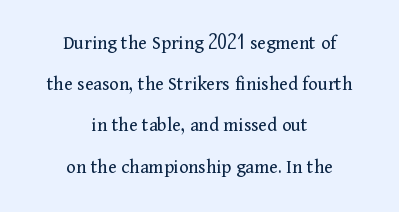
{"italic": "no", "bold": "no", "underline": "no", "align": "center", "line_spacing": "loose", "line_spacing_ratio": 2.06, "letter_spacing": "normal", "letter_spacing_em": 0.0, "glyph_px": 20}
